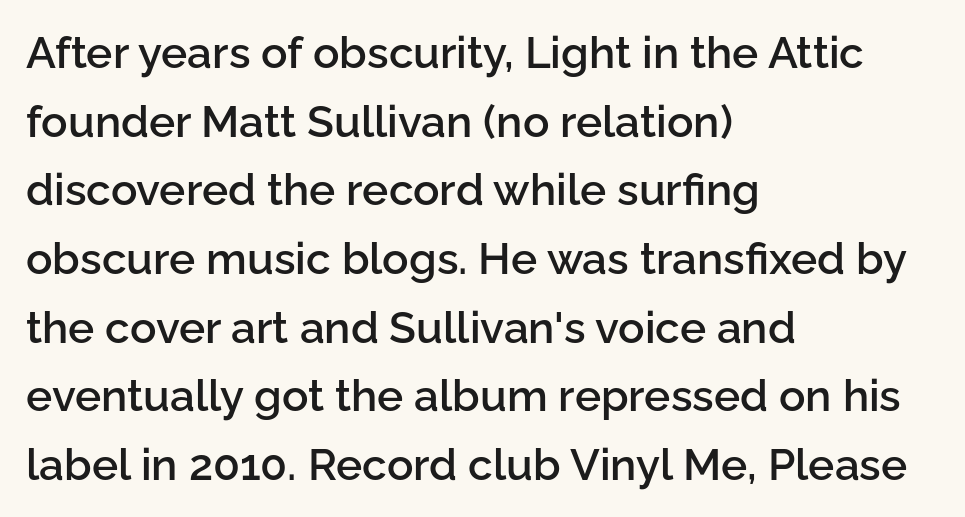
Q: Is the text bold? A: Semi-bold.
Q: Is the text italic (slanted)? A: No, it is upright.
Q: Is the typeface a serif or a sans-serif typeface? A: Sans-serif.
Q: Is the text underlined? A: No.
Q: How is the paragraph aligned? A: Left-aligned.
Q: Is the spacing between letters normal or unusually wide? A: Normal.
Q: Is the spacing between lines tight, normal or loose? A: Normal.
Q: Width (condensed, normal, or wide)? A: Normal.
Q: Stroke contrast? A: Low.
Q: x-height? A: Medium.
Q: Monospaced? A: No.
